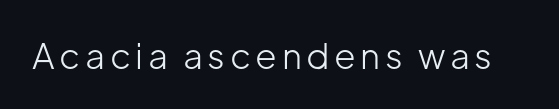
Q: Is the text bold? A: No.
Q: Is the text italic (slanted)? A: No, it is upright.
Q: Is the typeface a serif or a sans-serif typeface? A: Sans-serif.
Q: Is the text underlined? A: No.
Q: Width (condensed, normal, or wide)? A: Normal.
Q: Stroke contrast? A: Low.
Q: x-height? A: Medium.
Q: Monospaced? A: No.
